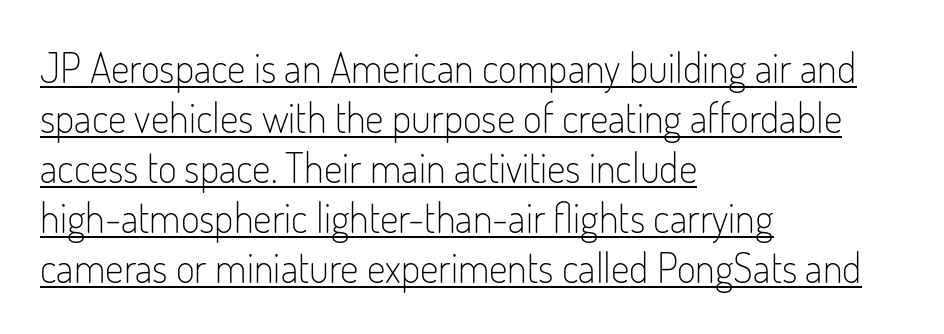
Stroke thickness stays within the range of a standard reading face or lighter. A student would call this left alignment; a typographer would say flush left, rag right. The letters advance in unequal steps, a hallmark of proportional type. Honestly, the letter spacing is just normal — you wouldn't notice it. A continuous stroke trails under the words, as in a hyperlink. Designer's note — italics off, roman on.
